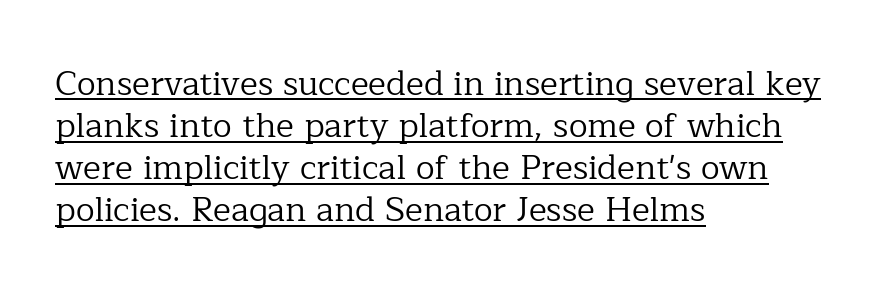
No extra tracking has been applied to these lines. Nope, not italic — everything's standing straight. Spacing verdict: proportional, widths tailored to each character. Caption: multi-line text, flush left, ragged right. Each stroke keeps to a modest, everyday thickness or less. Examine the stroke ends and you'll spot serifs.
